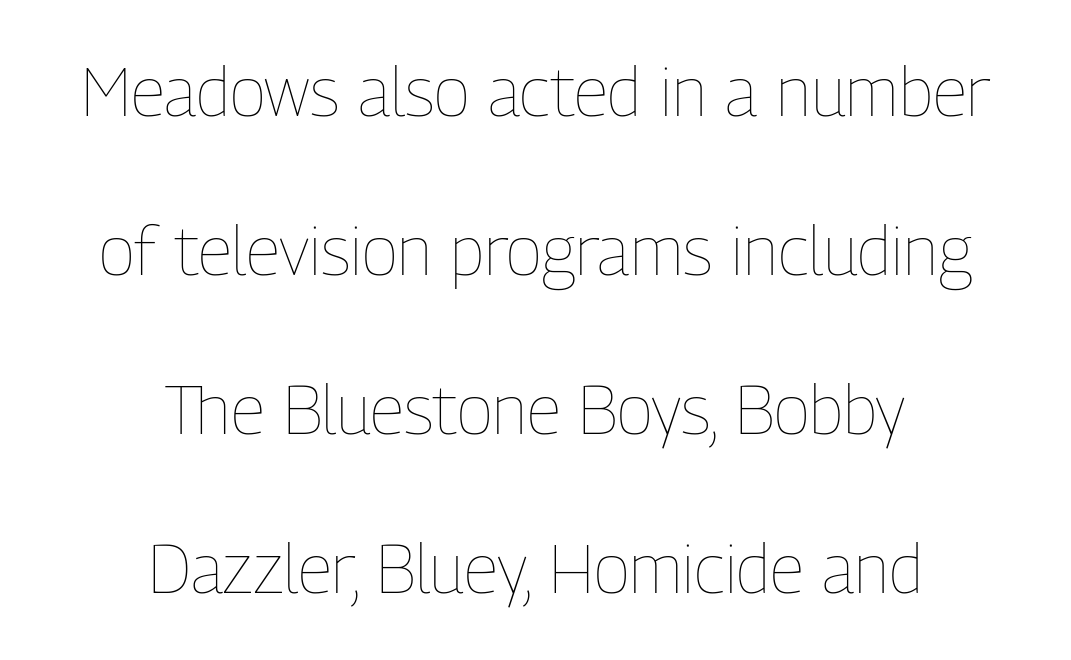
The image shows 68 px thin, condensed type, upright; set centered, loose line spacing (2.34x), normal letter spacing, not underlined; low stroke contrast and a medium x-height.
